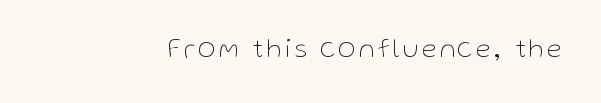
The space directly below the letters is spotless. The letters look calm and open, with moderate or lighter stems. Notice how the stems are strictly vertical — no italics here.
